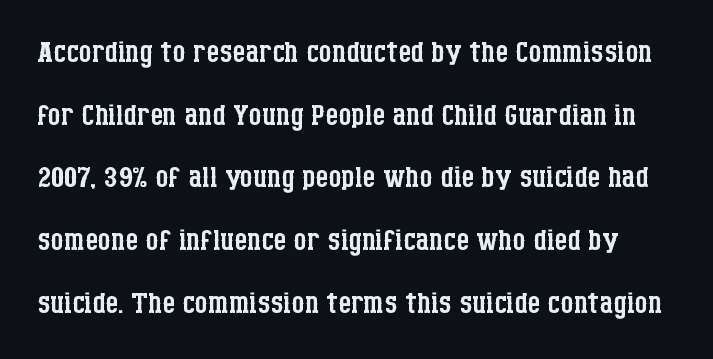
Normally led — the rows are evenly, conventionally spaced. Every character sits straight up, as roman type does. Summary of weight: not heavy and not bold. Character widths vary here, with narrow letters taking less room than wide ones.
